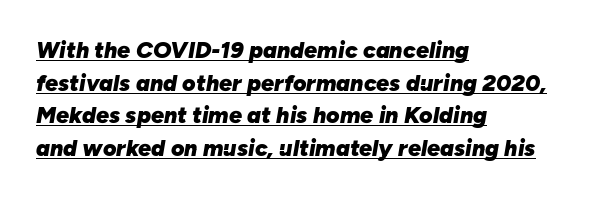
Q: Is the text bold? A: Yes.
Q: Is the text italic (slanted)? A: Yes, it leans right by about 10 degrees.
Q: Is the text underlined? A: Yes.
Q: How is the paragraph aligned? A: Left-aligned.
Q: Is the spacing between letters normal or unusually wide? A: Normal.
Q: Is the spacing between lines tight, normal or loose? A: Normal.
